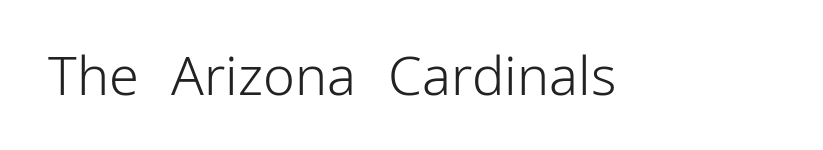
Q: Is the text bold? A: No.
Q: Is the text italic (slanted)? A: No, it is upright.
Q: Is the typeface a serif or a sans-serif typeface? A: Sans-serif.
Q: Is the text underlined? A: No.
Q: Is the spacing between letters normal or unusually wide? A: Normal.
Q: Width (condensed, normal, or wide)? A: Normal.
Q: Stroke contrast? A: Low.
Q: x-height? A: Medium.
Q: Monospaced? A: No.
